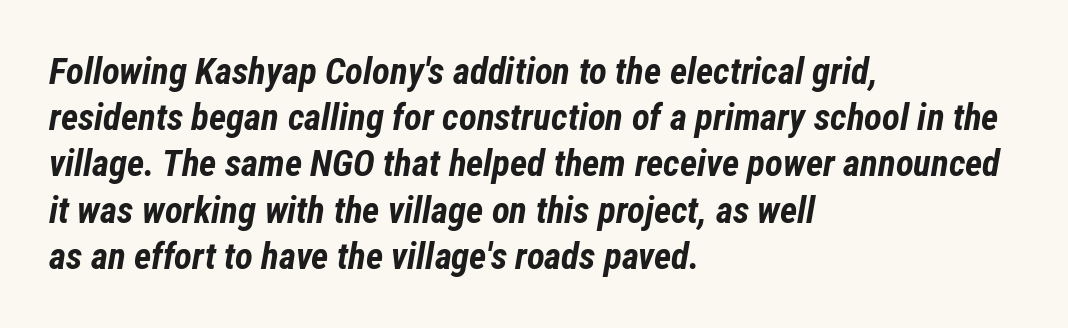
{"italic": "yes", "lean": "right", "slant_degrees": 12, "bold": "yes", "weight": "bold", "width": "condensed", "stroke_contrast": "low", "x_height": "medium", "monospaced": "no", "underline": "no", "align": "left", "line_spacing": "normal", "line_spacing_ratio": 1.25, "letter_spacing": "normal", "letter_spacing_em": 0.0, "glyph_px": 37}
